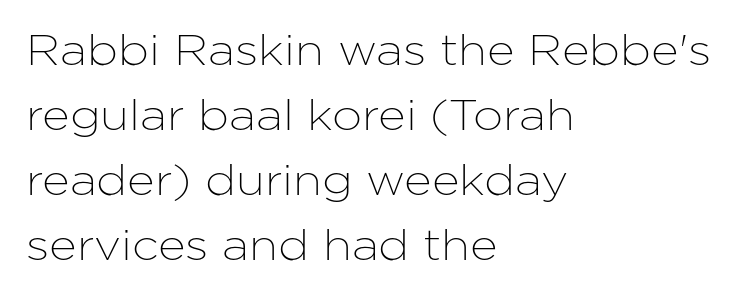
Rows of type keep a routine distance in the vertical direction. Decoration check: the copy has no underline. No feet cap the strokes, marking this as sans-serif type. What stands out about the letter spacing? Nothing — it is the standard amount. The compositor pushed each line to the left boundary. Posture: vertical.
